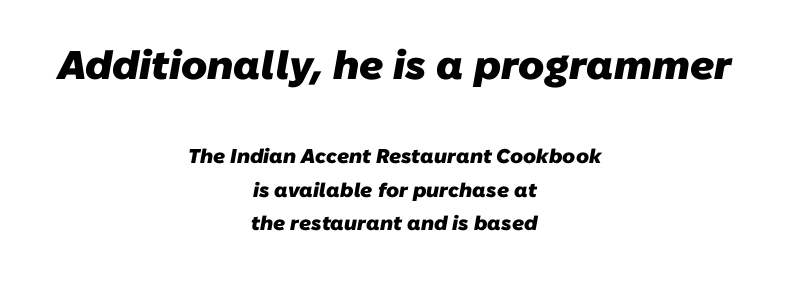
The letters in the upper block stand taller than those in the block below. Chunky letters — that's bold for sure. The passage shown is typeset with a sans-serif family. Check under the words: just untouched page. Horizontal bands of white between lines are of average thickness.
